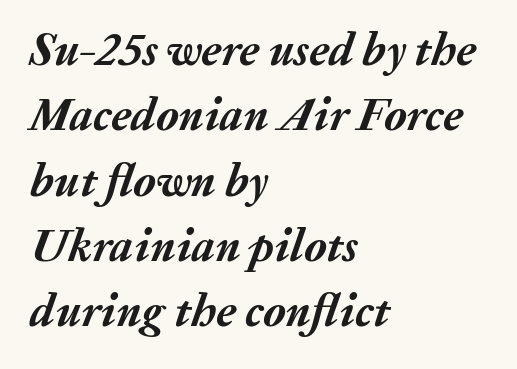
The image shows 46 px semibold type, italic (leaning right); set left-aligned, normal line spacing (1.42x), normal letter spacing, not underlined; medium stroke contrast and a medium x-height.
